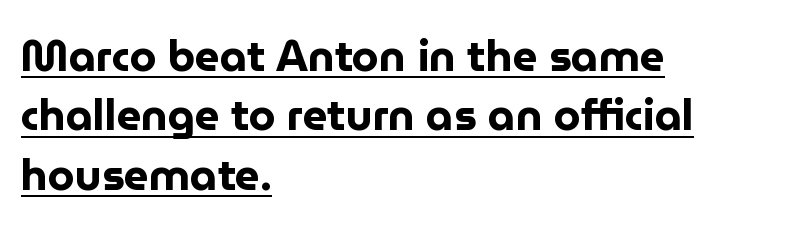
Q: Is the text bold? A: Yes.
Q: Is the text italic (slanted)? A: No, it is upright.
Q: Is the typeface a serif or a sans-serif typeface? A: Sans-serif.
Q: Is the text underlined? A: Yes.
Q: How is the paragraph aligned? A: Left-aligned.
Q: Is the spacing between letters normal or unusually wide? A: Normal.
Q: Is the spacing between lines tight, normal or loose? A: Normal.
Q: Width (condensed, normal, or wide)? A: Normal.
Q: Stroke contrast? A: Low.
Q: x-height? A: Medium.
Q: Monospaced? A: No.
